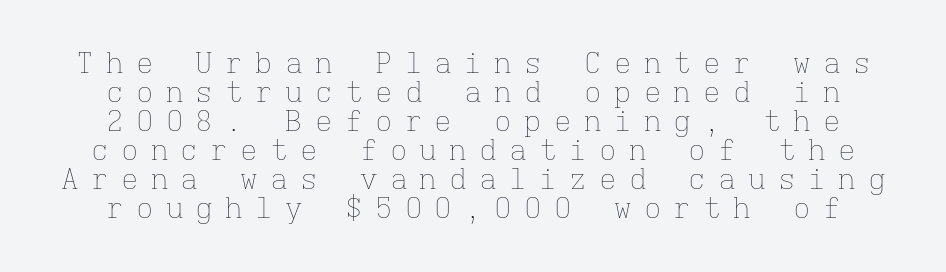
Lines of text with bare space underneath. In terms of posture, this sample is upright. Note the uniform advance width — an 'i' takes as much space as an 'm'. The letterforms stand isolated, each surrounded by extra space. Compared with a typical body face, this is equally light or lighter still. Compared with typical paragraphs, the rows here are closer together.
